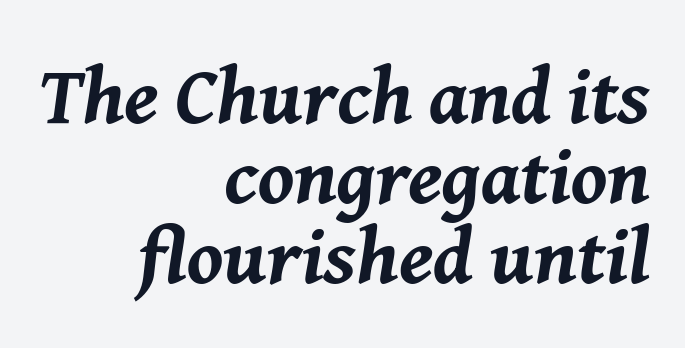
Q: Is the text bold? A: Yes.
Q: Is the text italic (slanted)? A: Yes, it leans right by about 8 degrees.
Q: Is the text underlined? A: No.
Q: How is the paragraph aligned? A: Right-aligned.
Q: Is the spacing between letters normal or unusually wide? A: Normal.
Q: Is the spacing between lines tight, normal or loose? A: Tight.
Q: Width (condensed, normal, or wide)? A: Normal.
Q: Stroke contrast? A: Medium.
Q: x-height? A: Medium.
Q: Monospaced? A: No.
